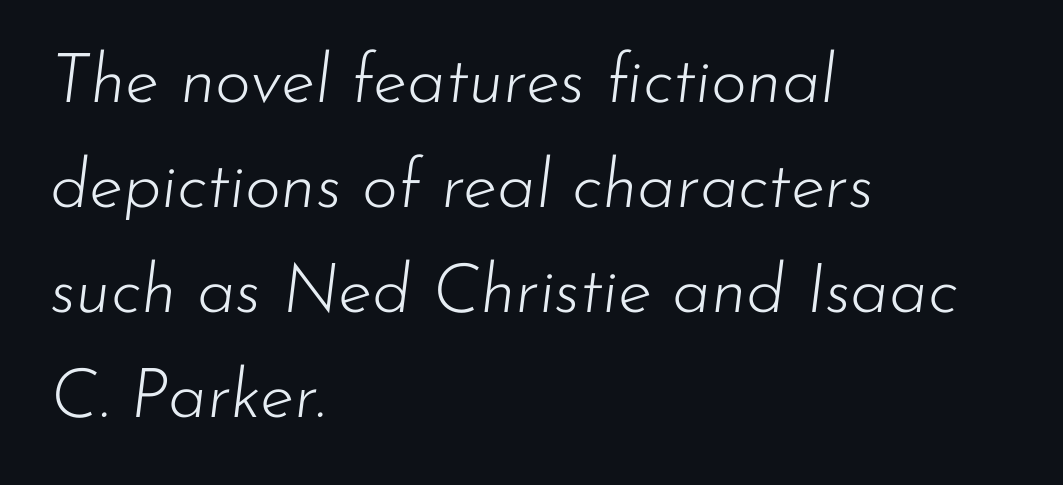
Q: Is the text bold? A: No.
Q: Is the text italic (slanted)? A: Yes, it leans right by about 7 degrees.
Q: Is the text underlined? A: No.
Q: How is the paragraph aligned? A: Left-aligned.
Q: Is the spacing between letters normal or unusually wide? A: Normal.
Q: Is the spacing between lines tight, normal or loose? A: Normal.
Q: Width (condensed, normal, or wide)? A: Normal.
Q: Stroke contrast? A: Low.
Q: x-height? A: Small.
Q: Monospaced? A: No.
